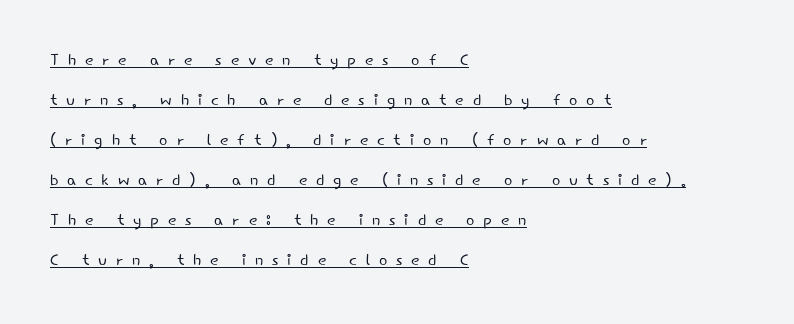
Honestly, the letter spacing is so wide it's the main thing you notice. Stroke mass is kept to a normal reading level or below. The axis of the letterforms is exactly vertical. The lines in this sample share a left origin and differ only in where they stop.
